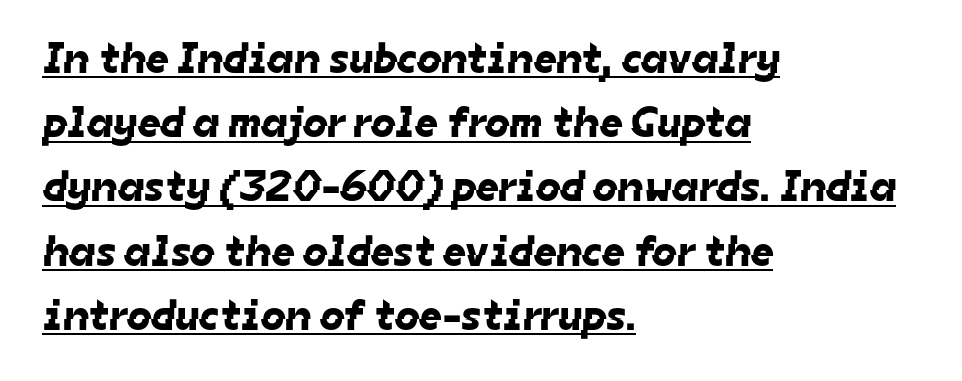
{"serif": "no", "width": "normal", "stroke_contrast": "low", "x_height": "medium", "monospaced": "no", "underline": "yes", "align": "left", "line_spacing": "normal", "line_spacing_ratio": 1.46, "letter_spacing": "normal", "letter_spacing_em": 0.0, "glyph_px": 44}
